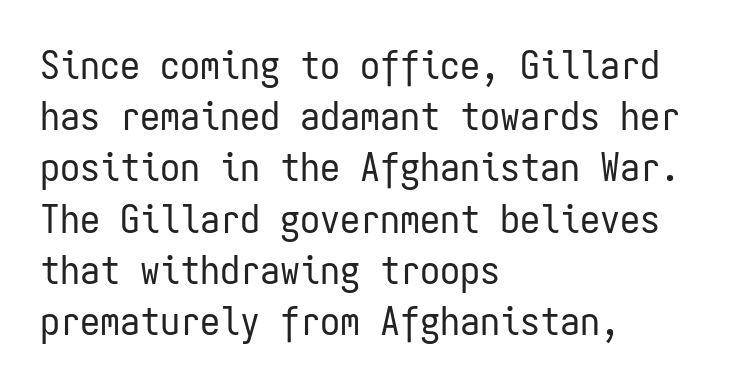
The letters march in equal steps, a hallmark of fixed-pitch type. The area under the type is left untouched. Characters remain perfectly vertical along every line. The type is set solid horizontally, with unmodified tracking. Is the stroke heavy? The answer is a plain regular-or-lighter. The rendering anchors every line to the left-hand side.
